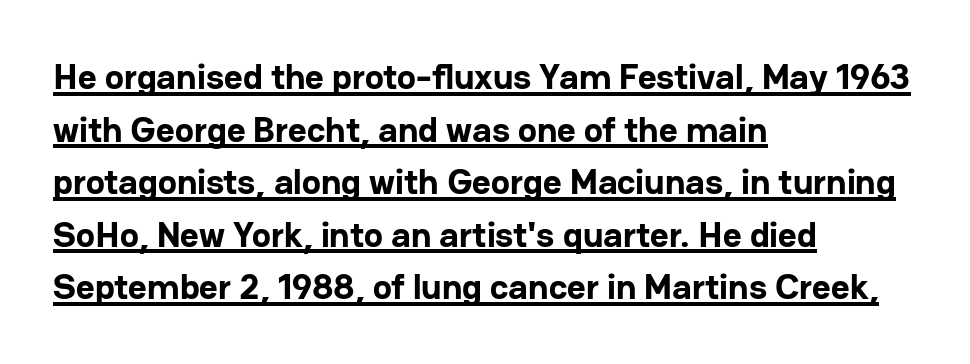
Q: Is the text bold? A: Yes.
Q: Is the text italic (slanted)? A: No, it is upright.
Q: Is the typeface a serif or a sans-serif typeface? A: Sans-serif.
Q: Is the text underlined? A: Yes.
Q: How is the paragraph aligned? A: Left-aligned.
Q: Is the spacing between letters normal or unusually wide? A: Normal.
Q: Is the spacing between lines tight, normal or loose? A: Normal.
Q: Width (condensed, normal, or wide)? A: Normal.
Q: Stroke contrast? A: Low.
Q: x-height? A: Medium.
Q: Monospaced? A: No.
